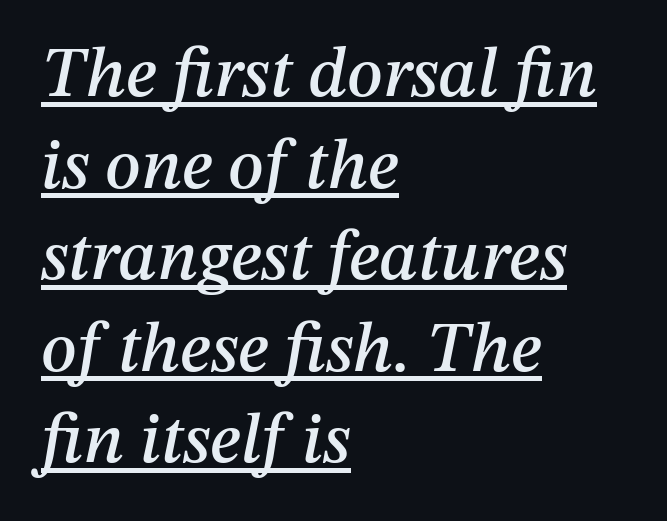
Q: Is the text italic (slanted)? A: Yes, it leans right by about 12 degrees.
Q: Is the text underlined? A: Yes.
Q: How is the paragraph aligned? A: Left-aligned.
Q: Is the spacing between letters normal or unusually wide? A: Normal.
Q: Is the spacing between lines tight, normal or loose? A: Normal.
Q: Width (condensed, normal, or wide)? A: Normal.
Q: Stroke contrast? A: Medium.
Q: x-height? A: Medium.
Q: Monospaced? A: No.
